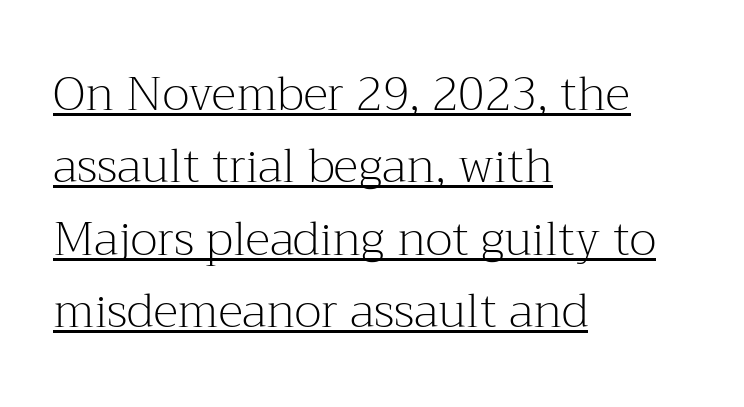
Q: Is the text bold? A: No.
Q: Is the text italic (slanted)? A: No, it is upright.
Q: Is the typeface a serif or a sans-serif typeface? A: Serif.
Q: Is the text underlined? A: Yes.
Q: How is the paragraph aligned? A: Left-aligned.
Q: Is the spacing between letters normal or unusually wide? A: Normal.
Q: Is the spacing between lines tight, normal or loose? A: Normal.
Q: Width (condensed, normal, or wide)? A: Normal.
Q: Stroke contrast? A: Medium.
Q: x-height? A: Medium.
Q: Monospaced? A: No.
